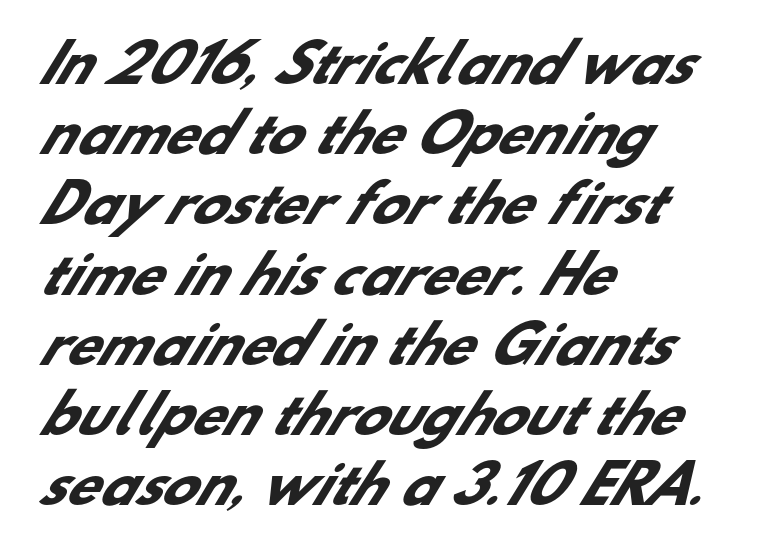
{"serif": "no", "bold": "yes", "weight": "heavy", "width": "normal", "stroke_contrast": "low", "x_height": "small", "monospaced": "no", "underline": "no", "align": "left", "line_spacing": "normal", "line_spacing_ratio": 1.35, "letter_spacing": "normal", "letter_spacing_em": 0.0, "glyph_px": 52}
